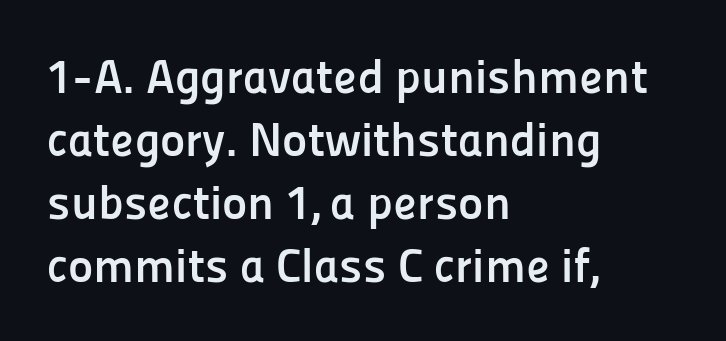
A typesetter would mark this as roman, not italic. The letters sit at their default tracking, neither squeezed nor spread. Note: no serifs on the glyphs. These words are printed bold, with thick strokes throughout. The area under the type is left untouched.
